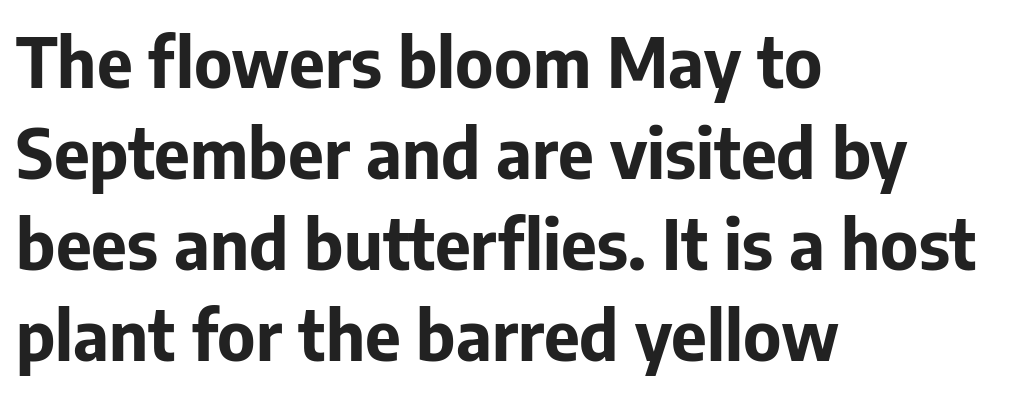
Type without underlining. One-word summary of the alignment: left. In terms of letterform style, serifs are entirely absent. The face used here is proportionally spaced, like ordinary book or web type.
